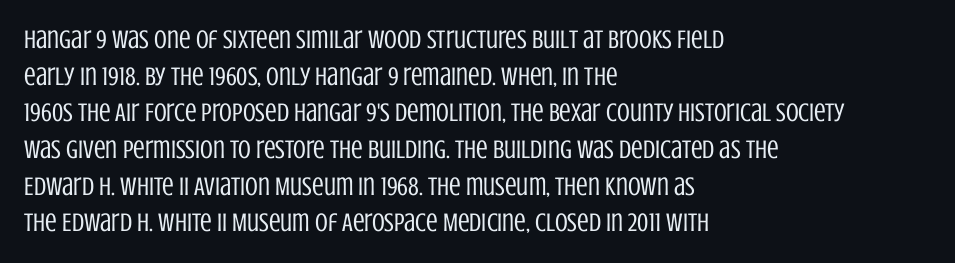
In CSS terms this would be text-align: left. The words here are not underlined. The font is comparable to plain body text, perhaps lighter. Every character sits straight up, as roman type does. The vertical gap from one line to the next is medium. Compared with typical body copy, the letter spacing here is the same.
